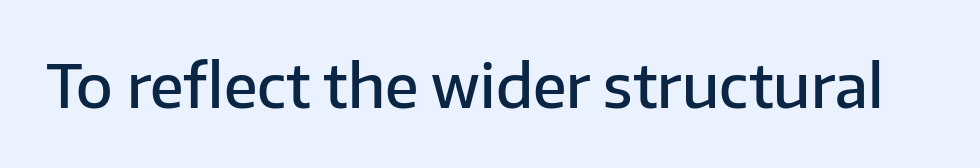
{"serif": "no", "italic": "no", "bold": "semi", "weight": "semibold", "width": "normal", "stroke_contrast": "low", "x_height": "medium", "monospaced": "no", "underline": "no", "letter_spacing": "normal", "letter_spacing_em": 0.0, "glyph_px": 60}
